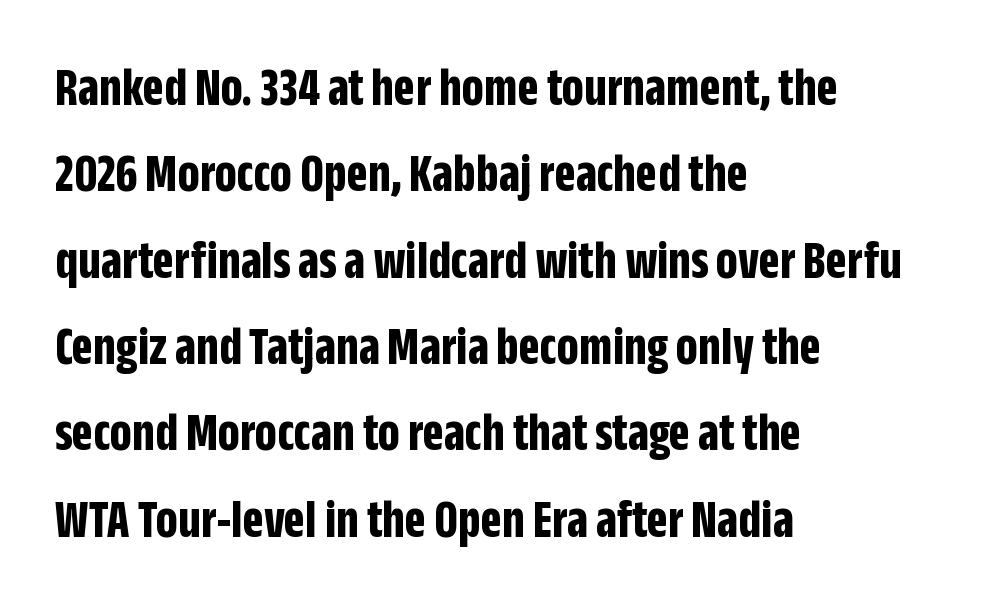
{"serif": "no", "italic": "no", "bold": "yes", "weight": "bold", "width": "condensed", "stroke_contrast": "low", "x_height": "large", "monospaced": "no", "underline": "no", "align": "left", "line_spacing": "normal", "line_spacing_ratio": 1.57, "letter_spacing": "normal", "letter_spacing_em": 0.0, "glyph_px": 55}
